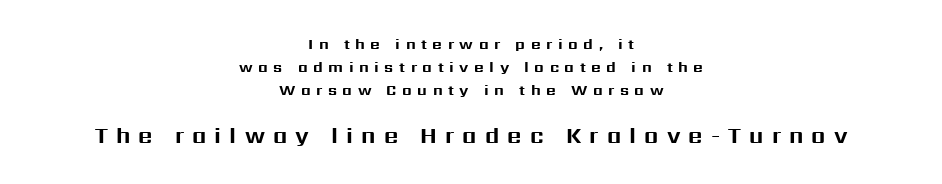
Q: Is the text bold? A: Yes.
Q: Is the text italic (slanted)? A: No, it is upright.
Q: Is the text underlined? A: No.
Q: How is the paragraph aligned? A: Centered.
Q: Is the spacing between letters normal or unusually wide? A: Unusually wide.
Q: Is the spacing between lines tight, normal or loose? A: Normal.
Q: Which block of text is set in a larger size, the first (top) or the second (bottom)? A: The second (bottom) one.
